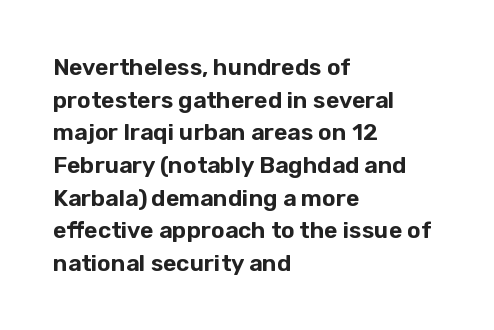
Q: Is the text italic (slanted)? A: No, it is upright.
Q: Is the text underlined? A: No.
Q: How is the paragraph aligned? A: Left-aligned.
Q: Is the spacing between letters normal or unusually wide? A: Normal.
Q: Is the spacing between lines tight, normal or loose? A: Normal.
